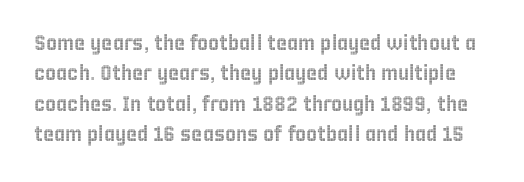
Descenders are the only things crossing below the line. Spacing between characters is what you'd get straight out of the box. Compared with typical paragraphs, the rows here are spaced about the same. Every character sits straight up, as roman type does.
